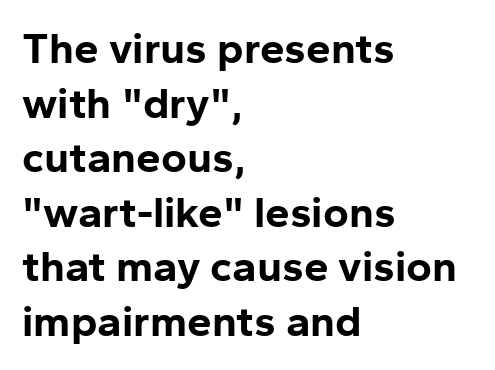
These lines are rendered in a variable-pitch font. Descenders hang freely into open space. Spacing between characters is what you'd get straight out of the box. The glyphs in this specimen are sans serif. Weight: bold. Every character sits straight up, as roman type does.
